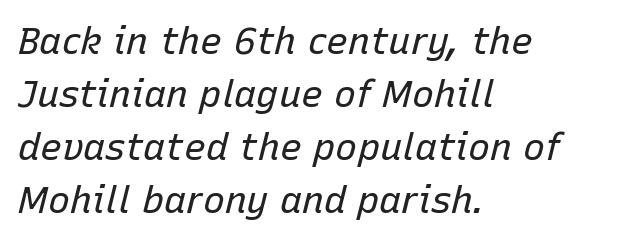
The image shows 37 px regular-weight type, italic (leaning right); set left-aligned, normal line spacing (1.43x), normal letter spacing, not underlined; low stroke contrast and a medium x-height.
